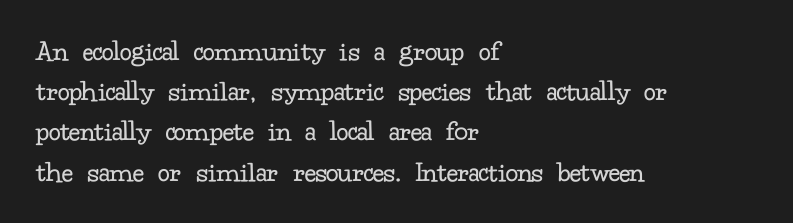
{"serif": "yes", "italic": "no", "bold": "no", "weight": "regular", "width": "normal", "stroke_contrast": "low", "x_height": "small", "monospaced": "no", "underline": "no", "align": "left", "line_spacing": "normal", "line_spacing_ratio": 1.34, "letter_spacing": "normal", "letter_spacing_em": 0.0, "glyph_px": 30}
